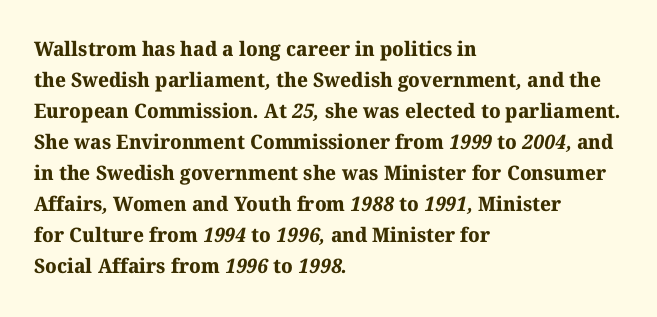
{"bold": "yes", "underline": "no", "align": "left", "line_spacing": "normal", "line_spacing_ratio": 1.55, "letter_spacing": "normal", "letter_spacing_em": 0.0, "glyph_px": 20}
